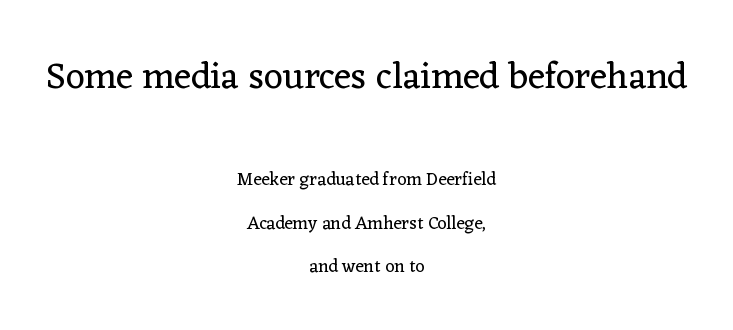
Q: Is the text bold? A: No.
Q: Is the text italic (slanted)? A: No, it is upright.
Q: Is the typeface a serif or a sans-serif typeface? A: Serif.
Q: Is the text underlined? A: No.
Q: How is the paragraph aligned? A: Centered.
Q: Is the spacing between letters normal or unusually wide? A: Normal.
Q: Is the spacing between lines tight, normal or loose? A: Loose.
Q: Which block of text is set in a larger size, the first (top) or the second (bottom)? A: The first (top) one.
Q: Width (condensed, normal, or wide)? A: Normal.
Q: Stroke contrast? A: Low.
Q: x-height? A: Medium.
Q: Monospaced? A: No.
